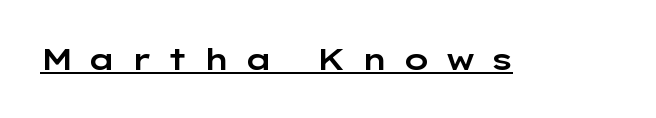
The image shows 30 px wide sans-serif type, upright; set unusually wide letter spacing (+0.48 em), underlined; low stroke contrast and a medium x-height.
